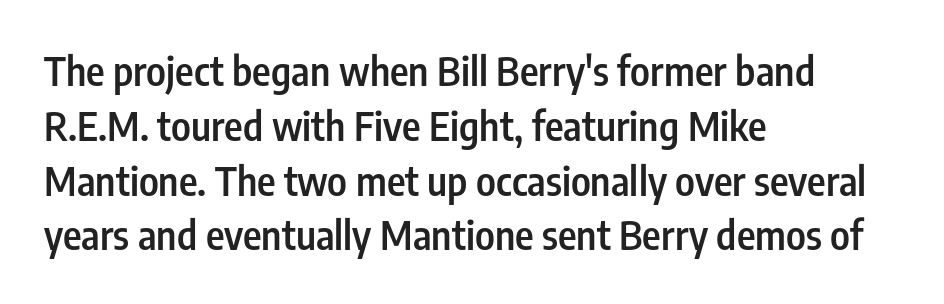
Reading down the column, the eye jumps a familiar distance to each next line. In CSS terms this would be text-align: left. How are the letters spaced? Ordinarily, with no added tracking. Observe the absence of serifs on each vertical stroke in this sample. Bold? Not quite — semibold, heavier than regular but stopping short. Upright lettering throughout.
